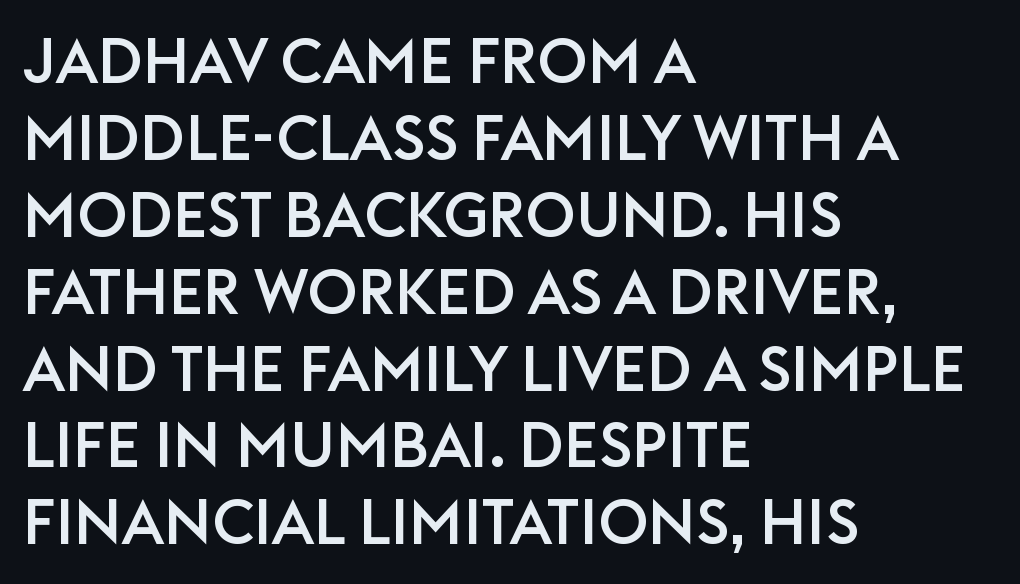
The specimen reads as upright at a glance. In CSS terms this would be text-align: left. Underline: absent. Spacing verdict: proportional, widths tailored to each character. Here the glyphs are tracked normally, forming tight word shapes. The characters display no serif detailing; their extremities are plain.
